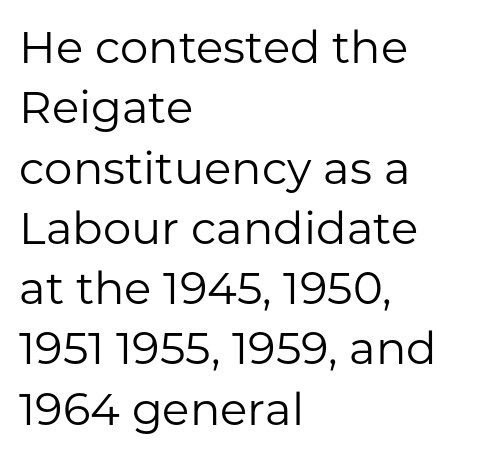
{"serif": "no", "italic": "no", "bold": "no", "weight": "regular", "width": "normal", "stroke_contrast": "low", "x_height": "medium", "monospaced": "no", "underline": "no", "align": "left", "line_spacing": "normal", "line_spacing_ratio": 1.34, "letter_spacing": "normal", "letter_spacing_em": 0.0, "glyph_px": 45}
